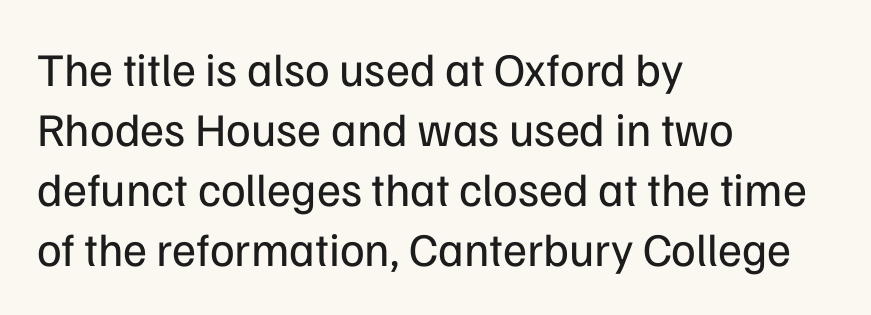
The image shows 47 px regular-weight sans-serif type, upright; set left-aligned, normal line spacing (1.28x), normal letter spacing, not underlined; low stroke contrast and a medium x-height.
